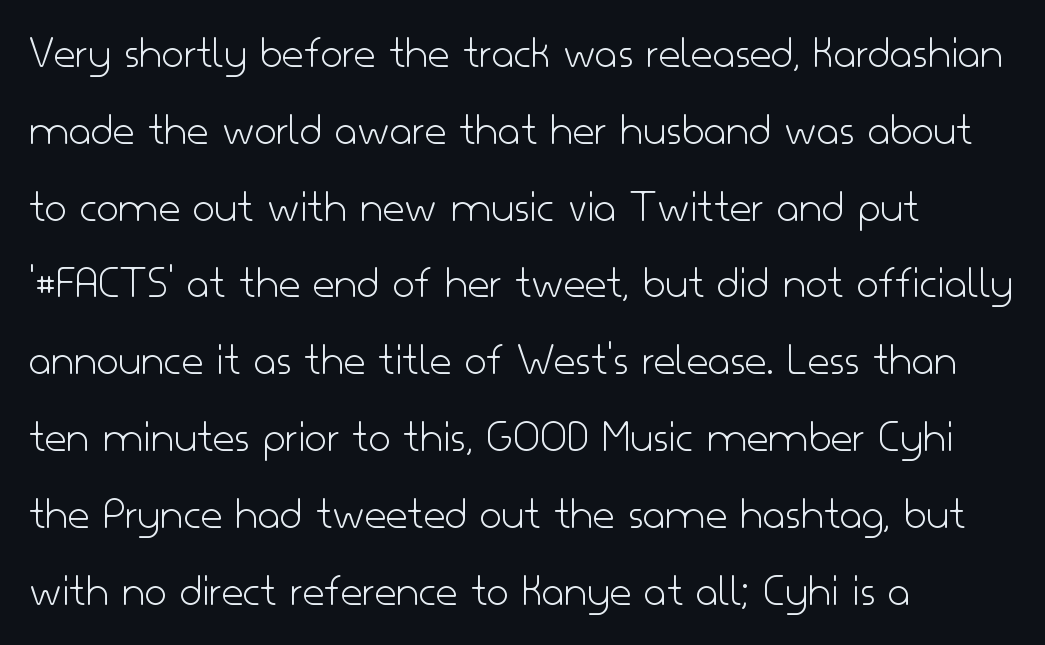
Letterform terminals end flat and unadorned throughout the passage. Summary of weight: not heavy and not bold. These lines stack with their left ends in a neat column. Summary of vertical rhythm: regular, with standard interline spacing.
